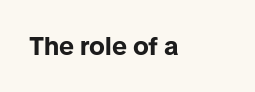
{"italic": "no", "bold": "yes", "underline": "no", "letter_spacing": "normal", "letter_spacing_em": 0.0, "glyph_px": 26}
